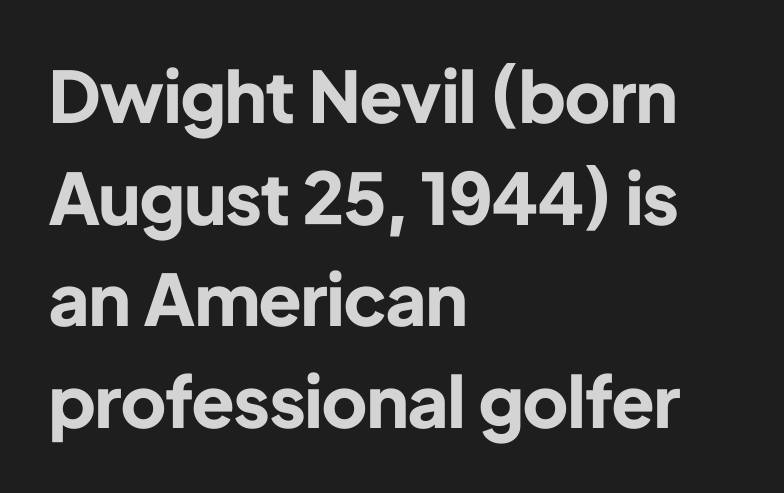
{"serif": "no", "italic": "no", "bold": "yes", "weight": "bold", "width": "normal", "stroke_contrast": "low", "x_height": "medium", "monospaced": "no", "underline": "no", "align": "left", "line_spacing": "normal", "line_spacing_ratio": 1.43, "letter_spacing": "normal", "letter_spacing_em": 0.0, "glyph_px": 71}
